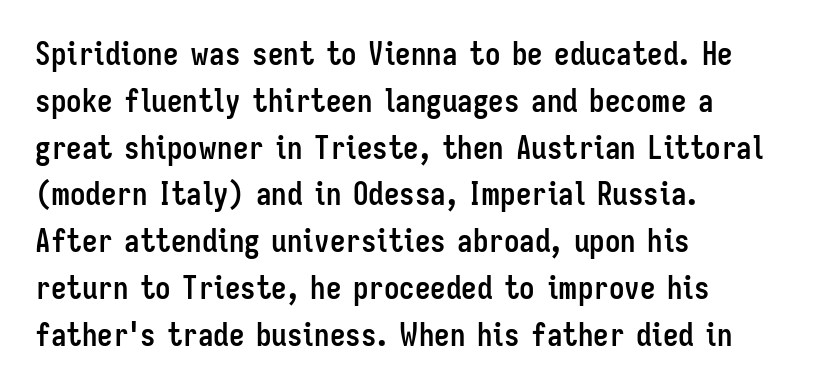
The image shows 31 px semibold, condensed sans-serif type, upright; set left-aligned, normal line spacing (1.51x), normal letter spacing, not underlined; low stroke contrast and a medium x-height.
